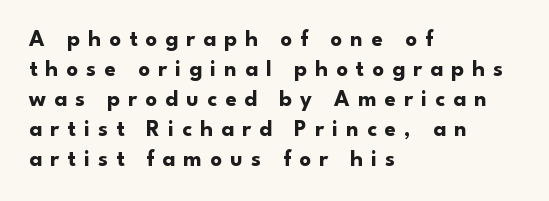
The image shows 23 px bold type, upright; set left-aligned, normal line spacing (1.3x), unusually wide letter spacing (+0.35 em), not underlined.
